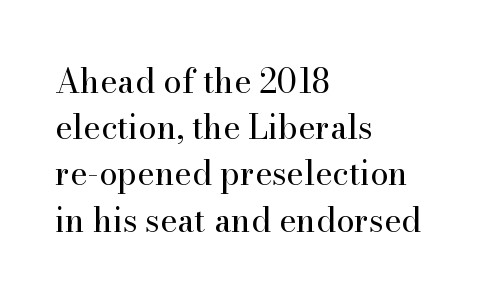
Leading: standard. On a weight scale, this lands at 450 or below. This sample uses an upright cut, with every glyph sitting square on the baseline. This sample uses a serif face. The setting favours the left margin, as ordinary paragraphs usually do.
